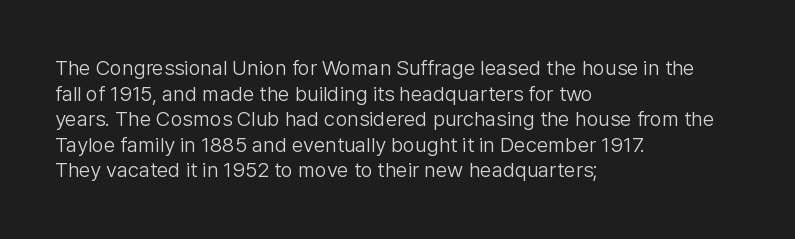
Does extra space separate the letters? No, they use regular spacing. The passage is arranged the way most books set body copy — flush left. The area under the type is left untouched. The face looks like a standard text weight, possibly lighter. Notice how the stems are strictly vertical — no italics here.
